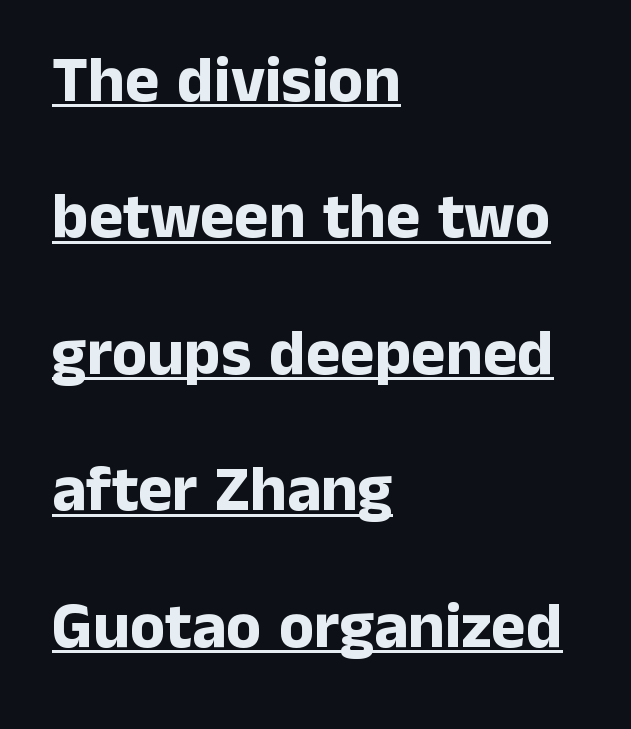
The image shows 65 px bold sans-serif type, upright; set left-aligned, loose line spacing (2.1x), normal letter spacing, underlined; low stroke contrast and a medium x-height.
